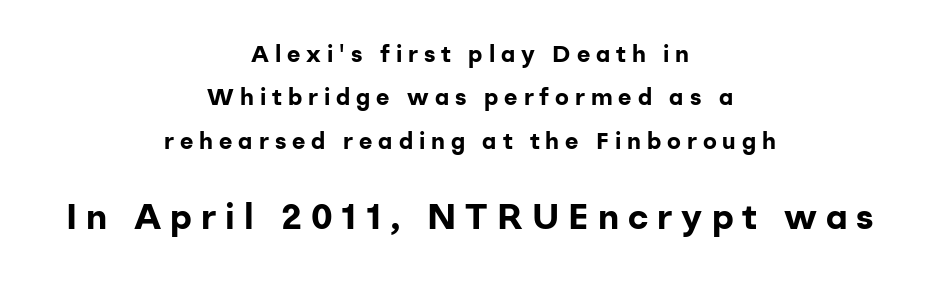
The image shows 35 px bold sans-serif type, upright; set centered, line spacing 1.89x, unusually wide letter spacing (+0.26 em), not underlined; the second (bottom) block is 1.52x larger; low stroke contrast and a medium x-height.
